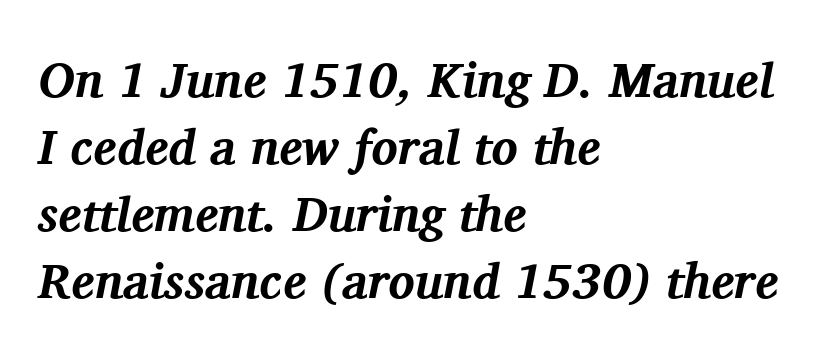
The gaps between neighbouring characters are ordinary and unremarkable. Do the characters align in a grid? No, the font is proportional. Typeset ragged right — the left edge is the straight one. An italicized treatment has been applied to the whole sample.
